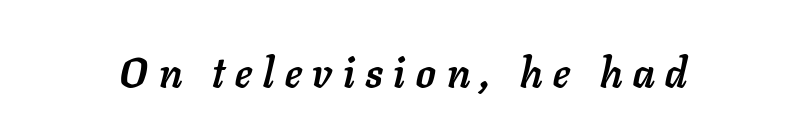
The image shows 42 px semibold type, italic (leaning right); set unusually wide letter spacing (+0.26 em), not underlined; low stroke contrast and a medium x-height.
